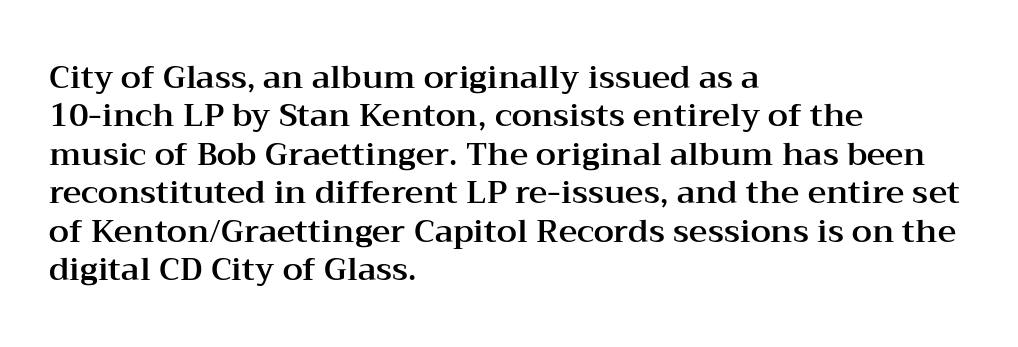
{"serif": "yes", "italic": "no", "width": "wide", "stroke_contrast": "medium", "x_height": "medium", "monospaced": "no", "underline": "no", "align": "left", "line_spacing_ratio": 1.2, "letter_spacing": "normal", "letter_spacing_em": 0.0, "glyph_px": 32}
